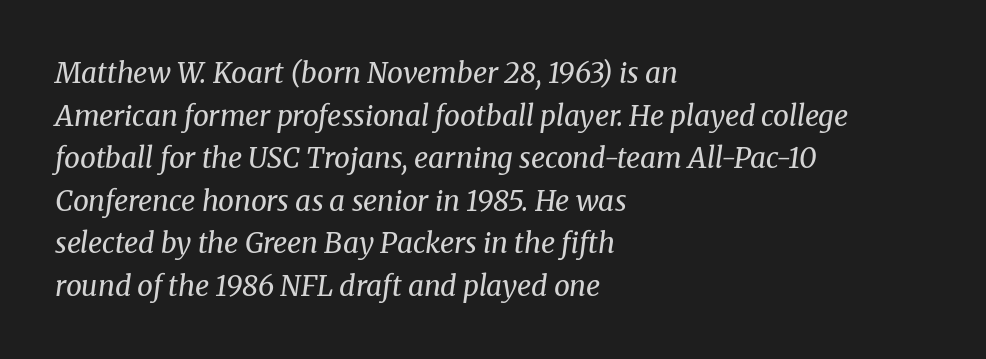
The image shows 28 px regular-weight serif type, italic (leaning right); set left-aligned, normal line spacing (1.52x), normal letter spacing, not underlined; medium stroke contrast and a medium x-height.
